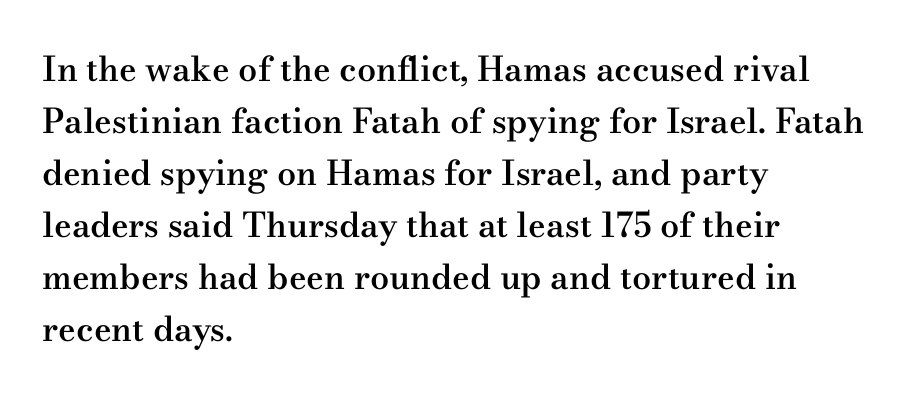
The image shows 34 px semibold, wide serif type, upright; set left-aligned, normal line spacing (1.53x), normal letter spacing, not underlined; medium stroke contrast and a small x-height.
